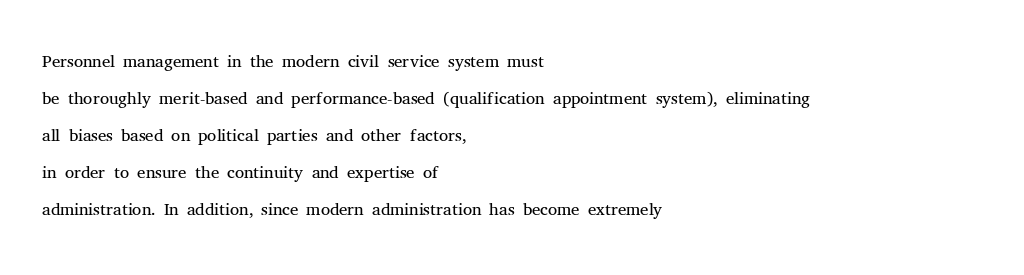
{"italic": "no", "bold": "no", "underline": "no", "align": "left", "line_spacing": "normal", "line_spacing_ratio": 1.42, "letter_spacing": "normal", "letter_spacing_em": 0.0, "glyph_px": 26}
